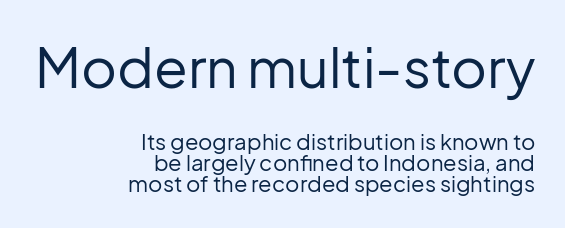
Q: Is the text bold? A: No.
Q: Is the text italic (slanted)? A: No, it is upright.
Q: Is the typeface a serif or a sans-serif typeface? A: Sans-serif.
Q: Is the text underlined? A: No.
Q: How is the paragraph aligned? A: Right-aligned.
Q: Is the spacing between letters normal or unusually wide? A: Normal.
Q: Is the spacing between lines tight, normal or loose? A: Tight.
Q: Which block of text is set in a larger size, the first (top) or the second (bottom)? A: The first (top) one.
Q: Width (condensed, normal, or wide)? A: Normal.
Q: Stroke contrast? A: Low.
Q: x-height? A: Medium.
Q: Monospaced? A: No.
